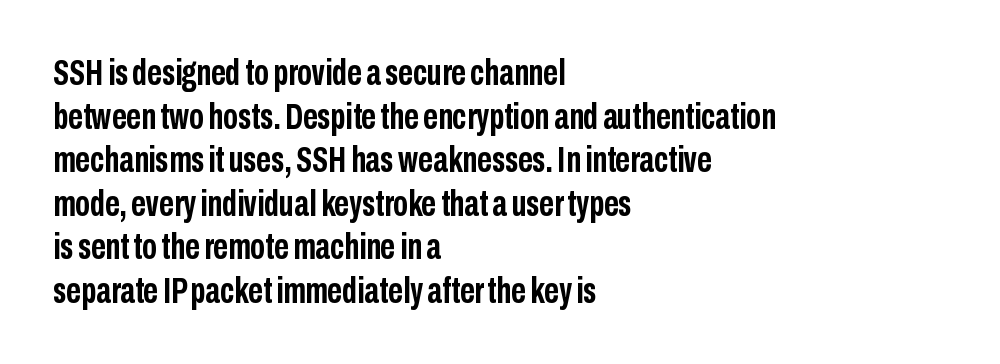
The image shows 36 px semibold, condensed sans-serif type, upright; set left-aligned, line spacing 1.21x, normal letter spacing, not underlined; low stroke contrast and a medium x-height.
